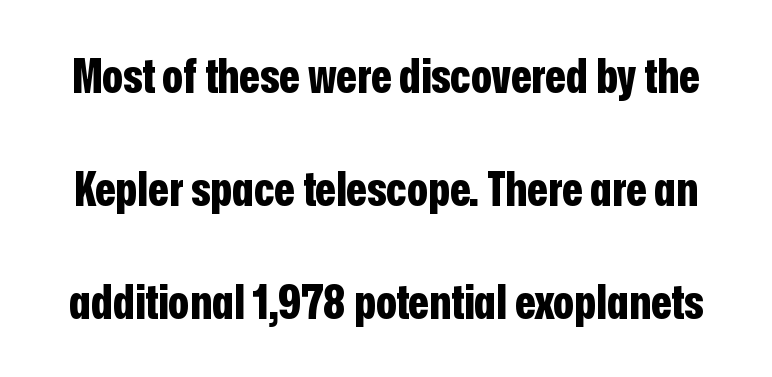
The letters carry no serifs — their stems end cleanly without finishing strokes. The face used here is proportionally spaced, like ordinary book or web type. Just letters on the line, the space beneath them empty. Notice how thick the strokes are: this is what a full bold looks like.
